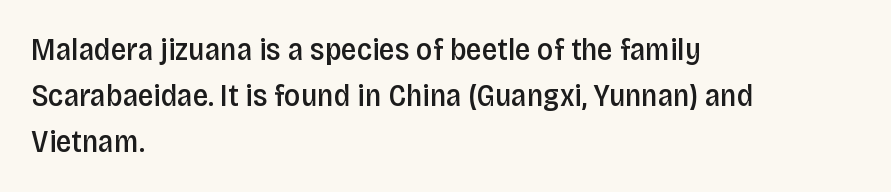
The image shows 31 px semibold, condensed sans-serif type, upright; set left-aligned, normal line spacing (1.48x), normal letter spacing, not underlined; low stroke contrast and a large x-height.
